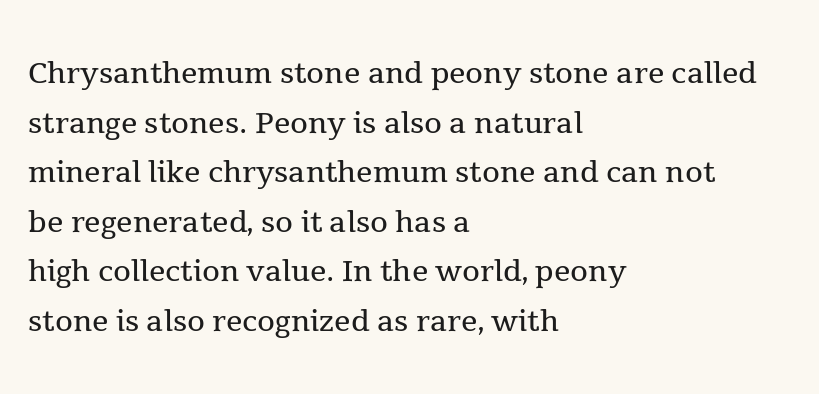
The image shows 41 px regular-weight serif type, upright; set left-aligned, line spacing 1.21x, normal letter spacing, not underlined; a medium x-height.
